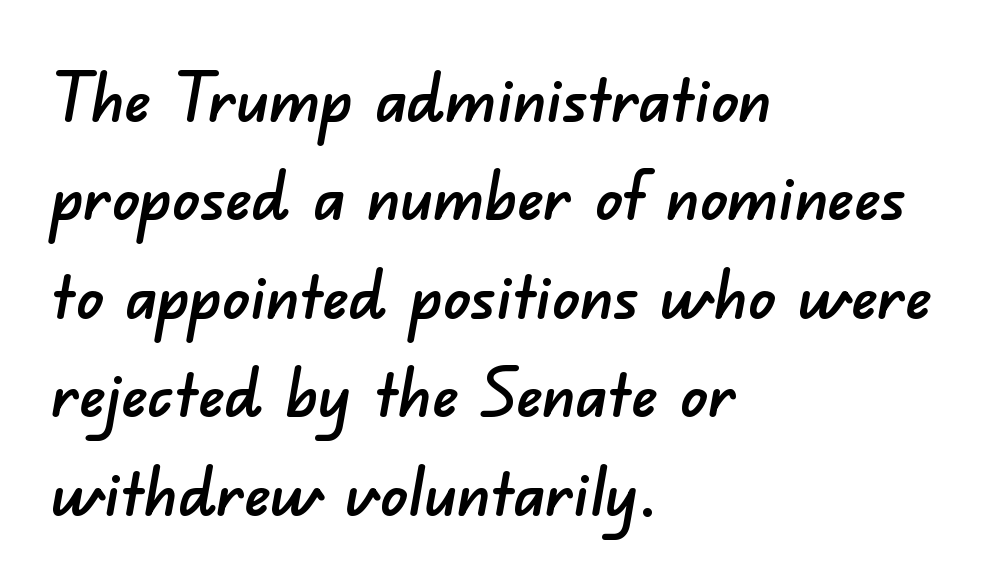
Q: Is the typeface a serif or a sans-serif typeface? A: Sans-serif.
Q: Is the text underlined? A: No.
Q: How is the paragraph aligned? A: Left-aligned.
Q: Is the spacing between letters normal or unusually wide? A: Normal.
Q: Is the spacing between lines tight, normal or loose? A: Normal.
Q: Width (condensed, normal, or wide)? A: Normal.
Q: Stroke contrast? A: Low.
Q: x-height? A: Small.
Q: Monospaced? A: No.
